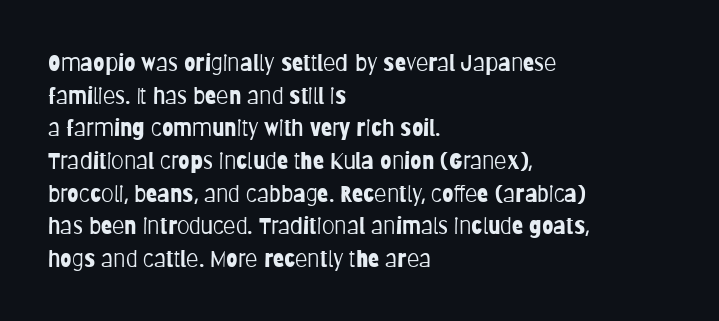
{"italic": "no", "bold": "no", "underline": "no", "align": "left", "line_spacing": "normal", "line_spacing_ratio": 1.42, "letter_spacing": "normal", "letter_spacing_em": 0.0, "glyph_px": 23}
